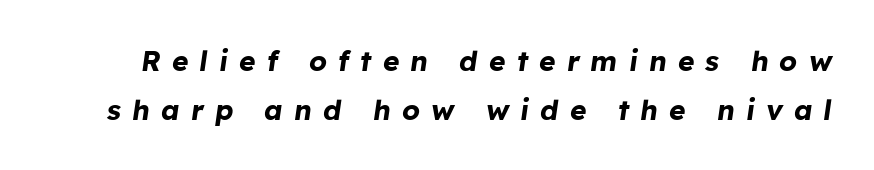
{"italic": "yes", "lean": "right", "slant_degrees": 8, "bold": "yes", "weight": "bold", "width": "normal", "stroke_contrast": "low", "x_height": "medium", "monospaced": "no", "underline": "no", "line_spacing_ratio": 1.75, "letter_spacing": "wide", "letter_spacing_em": 0.4, "glyph_px": 28}
